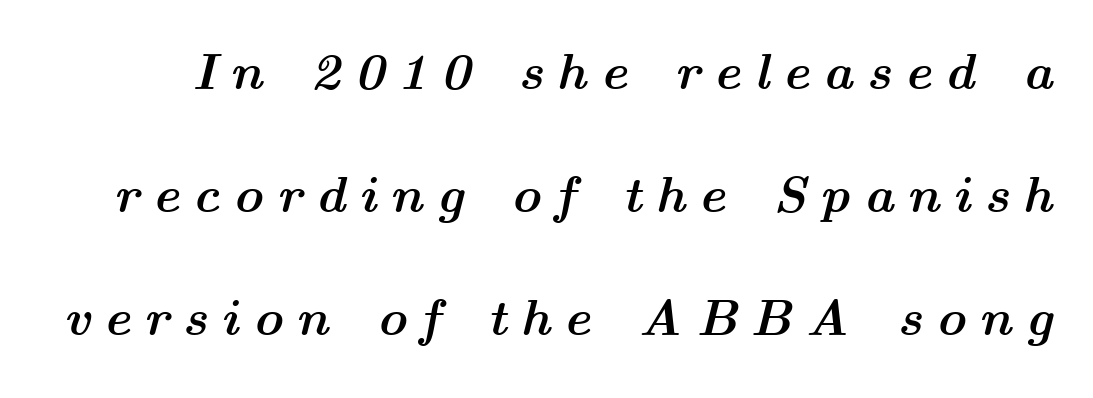
The image shows 51 px semibold, wide type, italic (leaning right); set loose line spacing (2.41x), unusually wide letter spacing (+0.26 em), not underlined; medium stroke contrast and a medium x-height.
